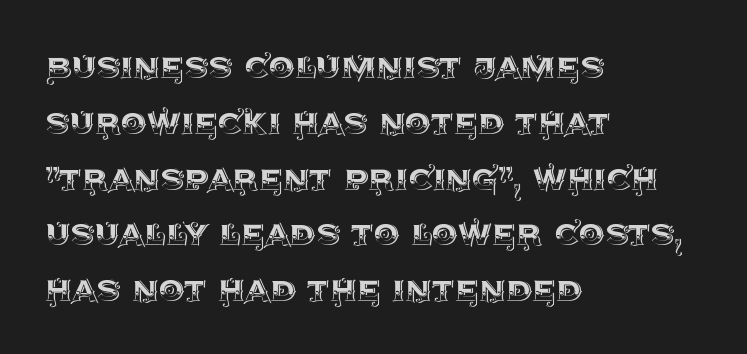
{"italic": "no", "width": "normal", "x_height": "large", "monospaced": "no", "underline": "no", "align": "left", "line_spacing": "normal", "line_spacing_ratio": 1.36, "letter_spacing": "normal", "letter_spacing_em": 0.0, "glyph_px": 41}
